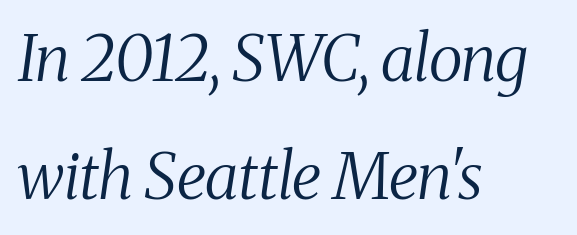
The image shows 64 px regular-weight, condensed serif type, italic (leaning right); set left-aligned, line spacing 1.84x, normal letter spacing, not underlined; medium stroke contrast and a medium x-height.
